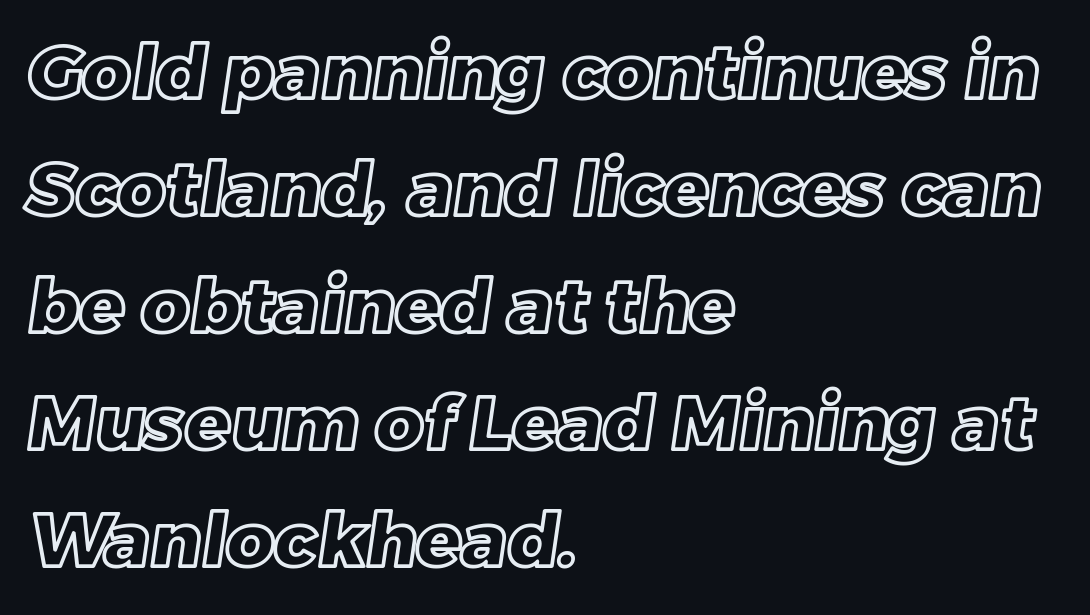
Nobody drew a line under any word here. Here the designer chose a conventional face with non-uniform glyph widths. The setting favours the left margin, as ordinary paragraphs usually do. Reading down the column, the eye jumps a familiar distance to each next line.
